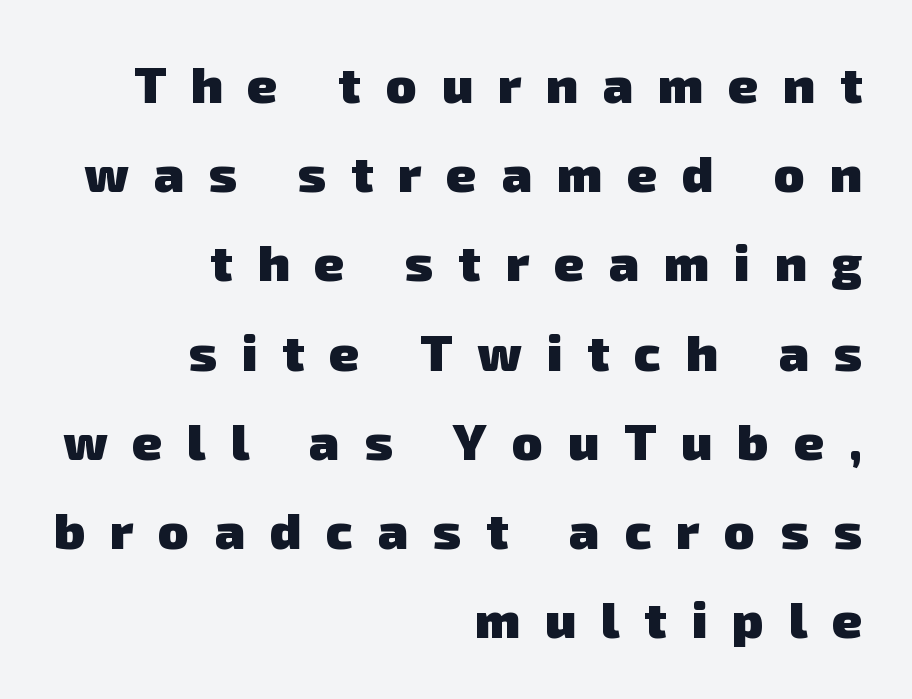
Caption: expanded tracking, letters set apart. This sample is right-justified, so line beginnings fall wherever the words allow. What weight is shown? A full bold with thick strokes. The rendering shows plain stroke endings on the letterforms — a sans-serif design. Think of a printed novel: that variable character pitch is what you see here. Anything drawn beneath the words? Only blank space.
